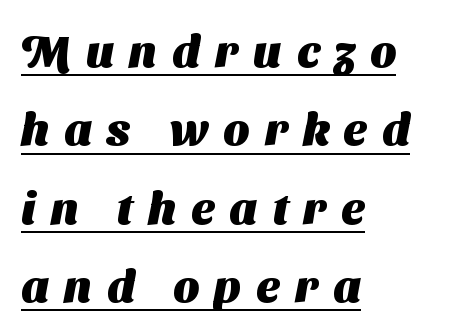
The image shows 45 px heavy sans-serif type; set left-aligned, line spacing 1.74x, unusually wide letter spacing (+0.34 em), underlined; medium stroke contrast and a medium x-height.
